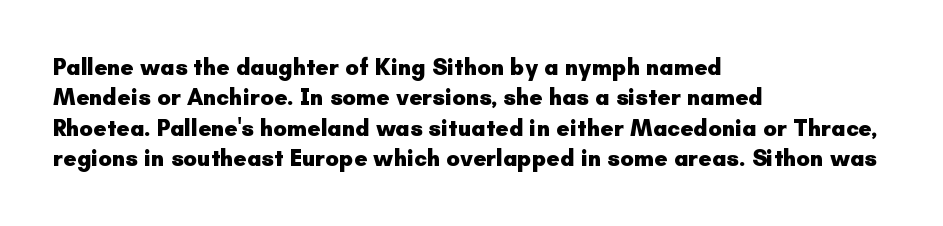
Q: Is the text bold? A: Yes.
Q: Is the text italic (slanted)? A: No, it is upright.
Q: Is the text underlined? A: No.
Q: How is the paragraph aligned? A: Left-aligned.
Q: Is the spacing between letters normal or unusually wide? A: Normal.
Q: Is the spacing between lines tight, normal or loose? A: Normal.
